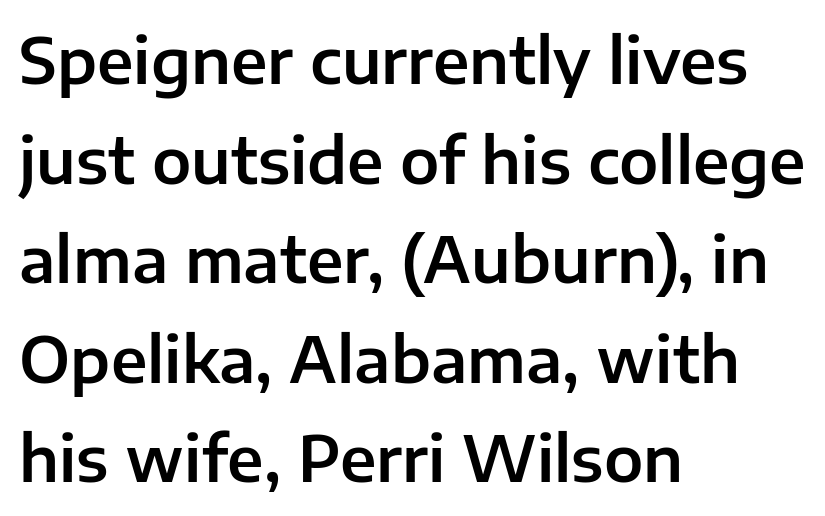
Typeset ragged right — the left edge is the straight one. One glance says typical: line gaps are just what's usual. Look at the bottom of the vertical strokes: they stop flat, with no serifs. These lines are rendered in a variable-pitch font.
